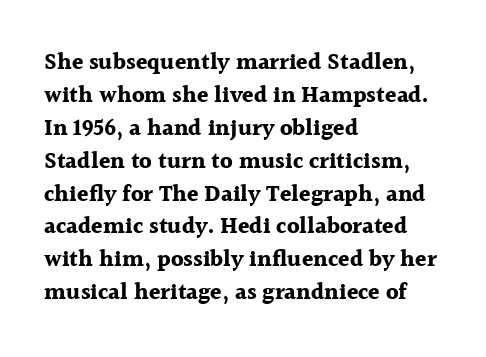
The gaps between neighbouring characters are ordinary and unremarkable. A dark, heavy texture on the line: the type is bold. Leftover space on each line is placed entirely after the last word. Reading down the column, the eye jumps a familiar distance to each next line. This is the regular roman posture of the typeface.
